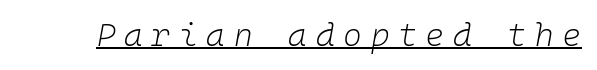
The image shows 32 px light type, italic (leaning right), monospaced; set unusually wide letter spacing (+0.27 em), underlined; low stroke contrast and a medium x-height.
